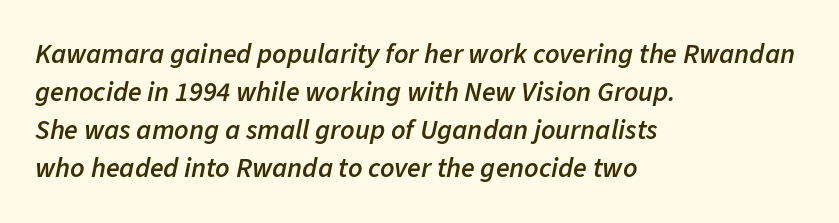
{"italic": "yes", "lean": "right", "slant_degrees": 11, "bold": "semi", "weight": "semibold", "width": "normal", "stroke_contrast": "low", "x_height": "medium", "monospaced": "no", "underline": "no", "align": "left", "line_spacing": "normal", "line_spacing_ratio": 1.36, "letter_spacing": "normal", "letter_spacing_em": 0.0, "glyph_px": 28}
